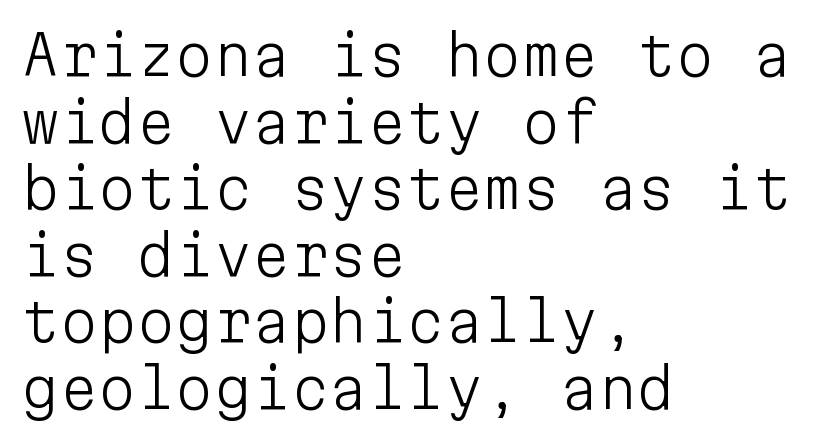
{"serif": "no", "italic": "no", "bold": "no", "weight": "light", "width": "normal", "stroke_contrast": "low", "x_height": "medium", "monospaced": "yes", "underline": "no", "align": "left", "line_spacing_ratio": 1.21, "letter_spacing": "normal", "letter_spacing_em": 0.0, "glyph_px": 55}
